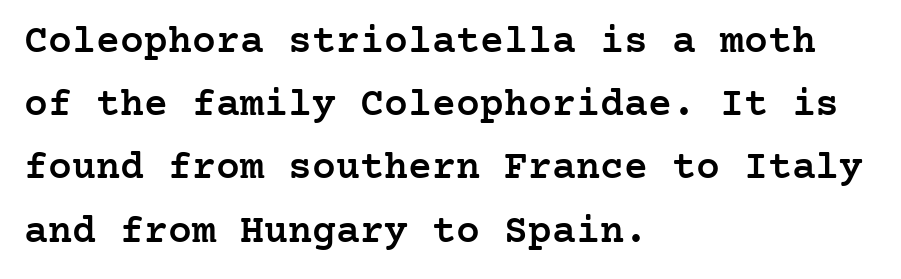
{"serif": "yes", "italic": "no", "bold": "semi", "weight": "semibold", "width": "normal", "stroke_contrast": "low", "x_height": "medium", "underline": "no", "align": "left", "line_spacing": "normal", "line_spacing_ratio": 1.58, "letter_spacing": "normal", "letter_spacing_em": 0.0, "glyph_px": 40}
